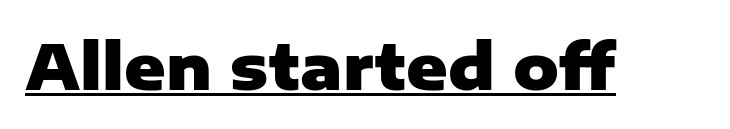
Q: Is the text bold? A: Yes.
Q: Is the text italic (slanted)? A: No, it is upright.
Q: Is the typeface a serif or a sans-serif typeface? A: Sans-serif.
Q: Is the text underlined? A: Yes.
Q: Is the spacing between letters normal or unusually wide? A: Normal.
Q: Width (condensed, normal, or wide)? A: Normal.
Q: Stroke contrast? A: Low.
Q: x-height? A: Medium.
Q: Monospaced? A: No.
